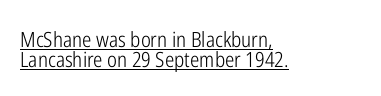
{"italic": "no", "bold": "no", "underline": "yes", "align": "left", "line_spacing": "tight", "line_spacing_ratio": 0.96, "letter_spacing": "normal", "letter_spacing_em": 0.0, "glyph_px": 21}
